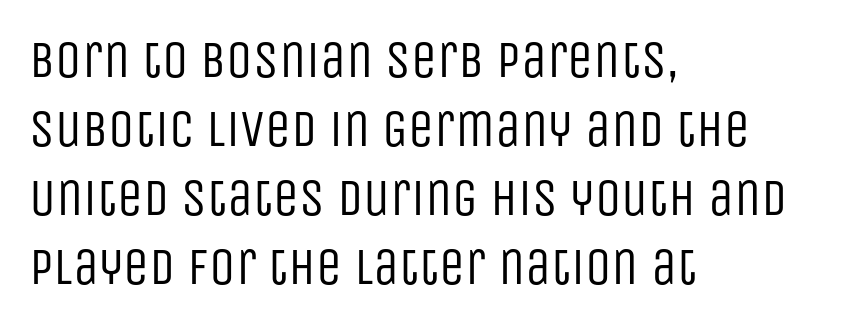
Any mark beneath the type? The region is blank. Horizontal bands of white between lines are of average thickness. Looks like regular typesetting: each glyph gets only the width it needs. The weight would be labelled regular, book, light, or lighter still.
